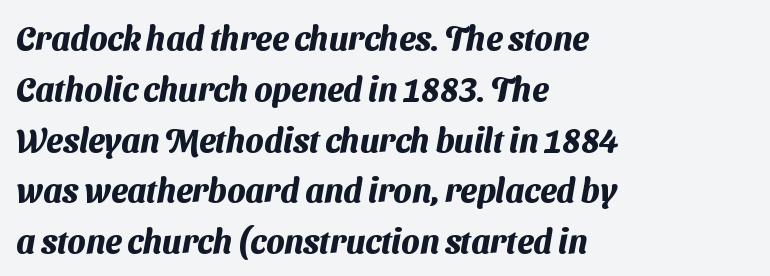
Q: Is the text bold? A: Yes.
Q: Is the typeface a serif or a sans-serif typeface? A: Sans-serif.
Q: Is the text underlined? A: No.
Q: How is the paragraph aligned? A: Left-aligned.
Q: Is the spacing between letters normal or unusually wide? A: Normal.
Q: Is the spacing between lines tight, normal or loose? A: Normal.
Q: Width (condensed, normal, or wide)? A: Normal.
Q: Stroke contrast? A: Medium.
Q: x-height? A: Medium.
Q: Monospaced? A: No.
